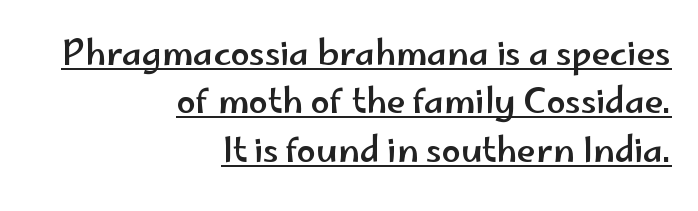
The image shows 34 px wide sans-serif type, upright; set right-aligned, normal line spacing (1.42x), normal letter spacing, underlined; low stroke contrast and a small x-height.
